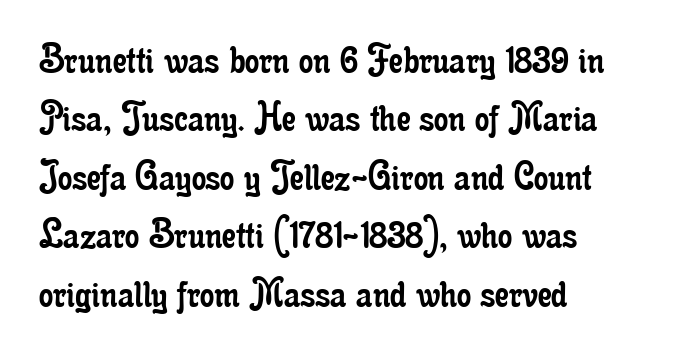
Left-aligned paragraph, ragged on the right. The lettering stays uniformly vertical, giving the passage a roman look. Quick note: underline off. This sample uses a serif face. Unbolded letterforms with no extra heft. In terms of letterspacing, this is plain default setting.
